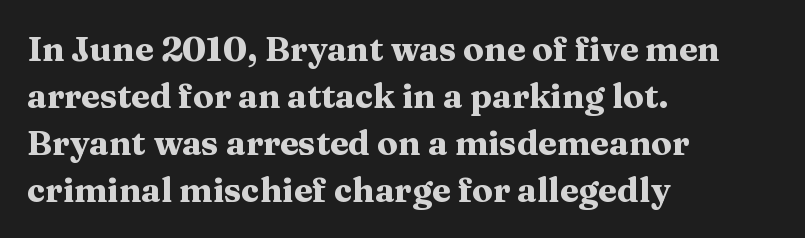
{"serif": "yes", "italic": "no", "bold": "yes", "weight": "heavy", "width": "wide", "stroke_contrast": "medium", "x_height": "medium", "monospaced": "no", "underline": "no", "align": "left", "line_spacing": "normal", "line_spacing_ratio": 1.38, "letter_spacing": "normal", "letter_spacing_em": 0.0, "glyph_px": 34}
